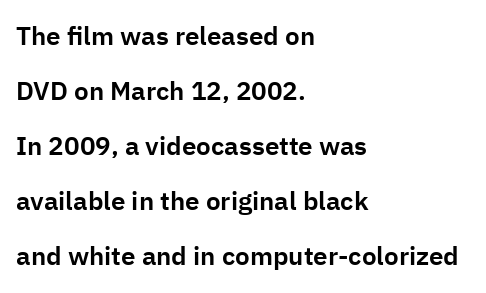
{"italic": "no", "underline": "no", "align": "left", "line_spacing": "loose", "line_spacing_ratio": 2.12, "letter_spacing": "normal", "letter_spacing_em": 0.0, "glyph_px": 26}
